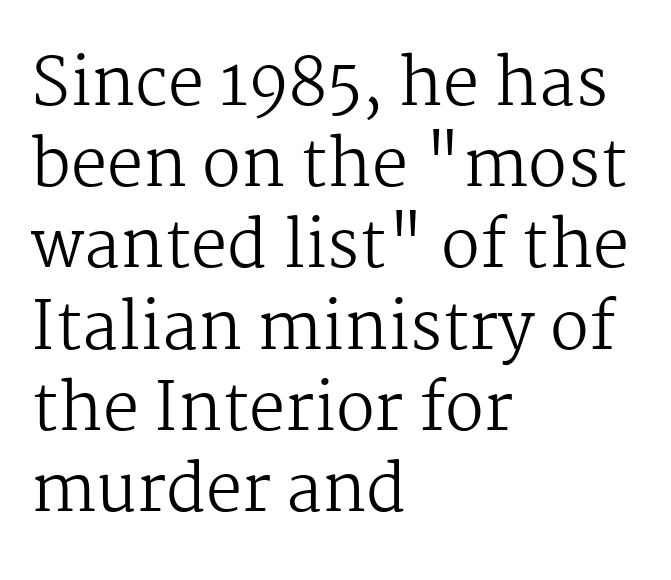
{"serif": "yes", "italic": "no", "bold": "no", "weight": "regular", "width": "normal", "stroke_contrast": "medium", "x_height": "medium", "monospaced": "no", "underline": "no", "align": "left", "line_spacing": "normal", "line_spacing_ratio": 1.25, "letter_spacing": "normal", "letter_spacing_em": 0.0, "glyph_px": 65}
